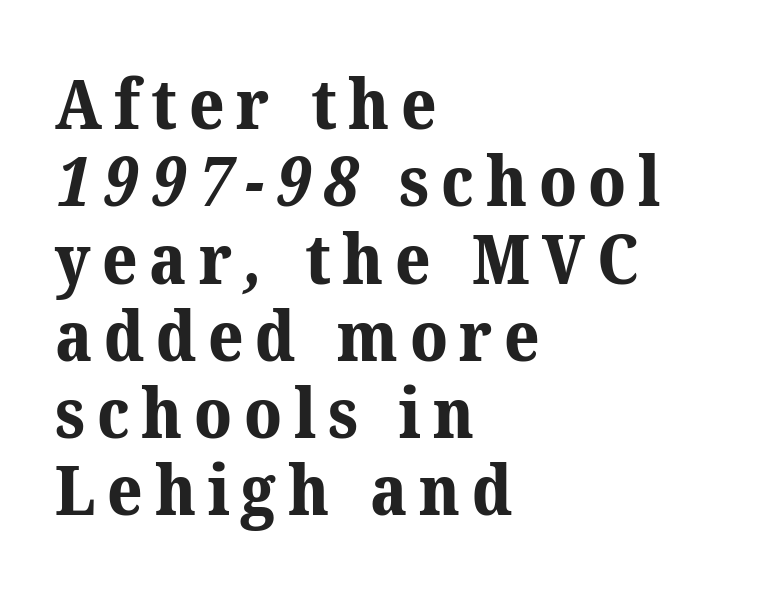
Is this a fixed-width face? No — the glyphs have proportional, varying widths. Honestly, the rows look squashed on top of each other. Type without underlining. Look at the stroke-to-counter ratio: heavy, a bold.
